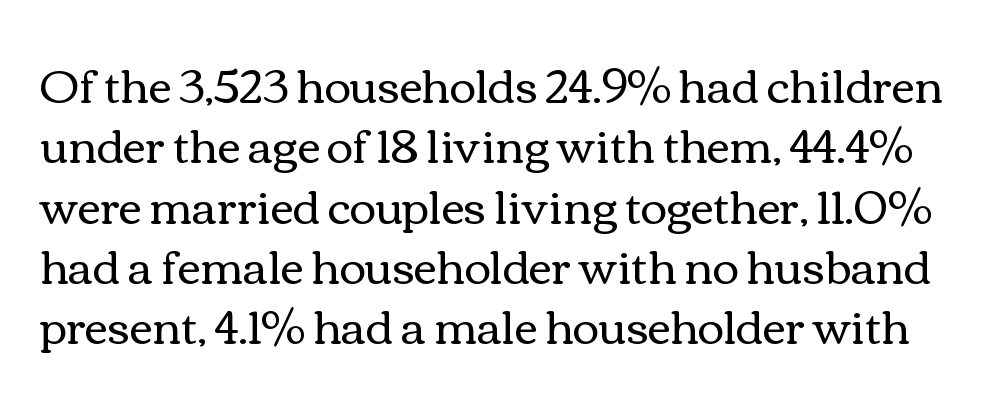
{"italic": "no", "bold": "no", "weight": "regular", "width": "wide", "stroke_contrast": "medium", "x_height": "medium", "monospaced": "no", "underline": "no", "line_spacing": "normal", "line_spacing_ratio": 1.34, "letter_spacing": "normal", "letter_spacing_em": 0.0, "glyph_px": 45}
